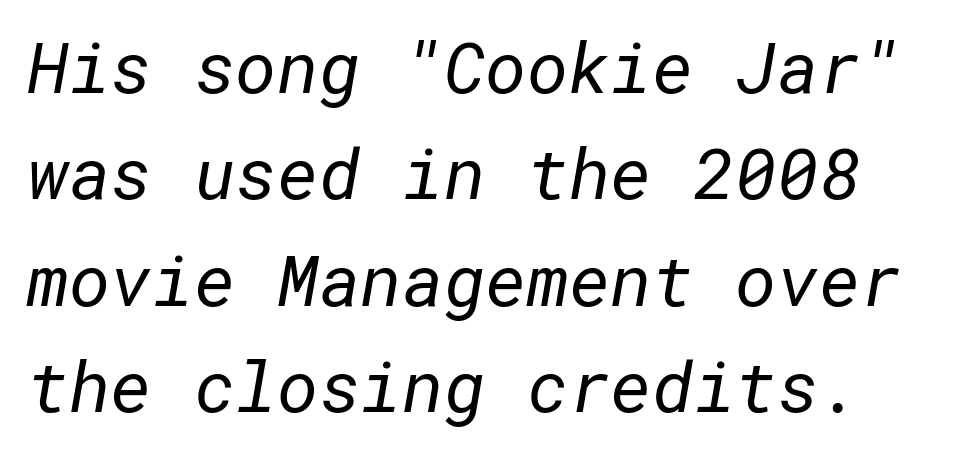
{"serif": "no", "bold": "no", "weight": "regular", "width": "normal", "stroke_contrast": "low", "x_height": "medium", "underline": "no", "line_spacing": "normal", "line_spacing_ratio": 1.5, "letter_spacing": "normal", "letter_spacing_em": 0.0, "glyph_px": 71}
